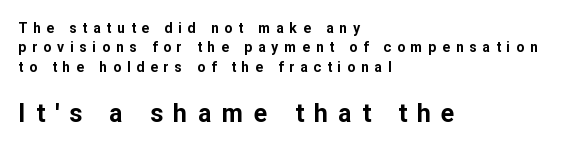
Letters rest on an invisible, unmarked baseline. The rows are spaced the way most documents space them. Inter-character spacing is expanded well beyond the font's built-in metrics. Larger block? The one below; the one above is distinctly smaller. Upright lettering throughout.
